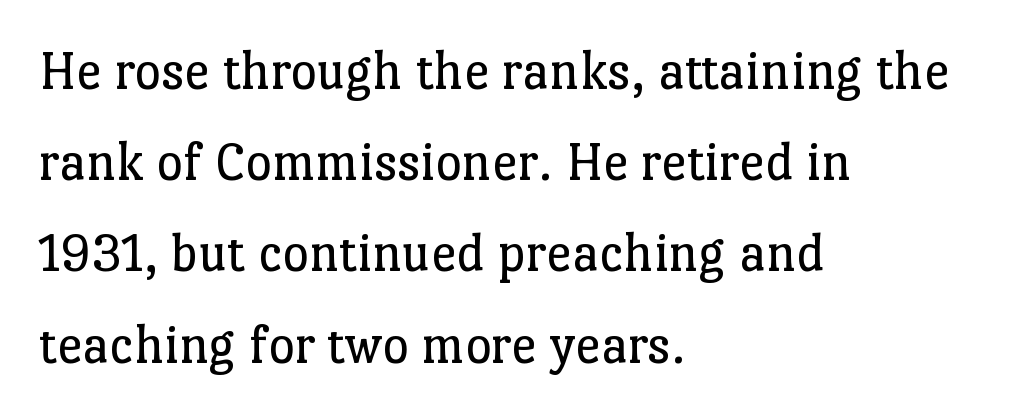
In terms of posture, this sample is upright. Glance below the letters and you will spot only blank space. Notice how descenders clear the ascenders below comfortably — that's standard leading. Looks like regular typesetting: each glyph gets only the width it needs. The horizontal fit of the characters is conventional and even. Vertical stems look standard width or narrower in stroke.
